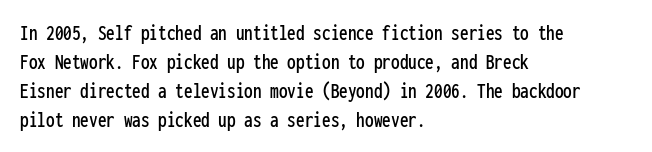
Posture: straight, roman, zero tilt. The passage shown is not underscored anywhere. The rendering anchors every line to the left-hand side. The gaps between neighbouring characters are ordinary and unremarkable.
